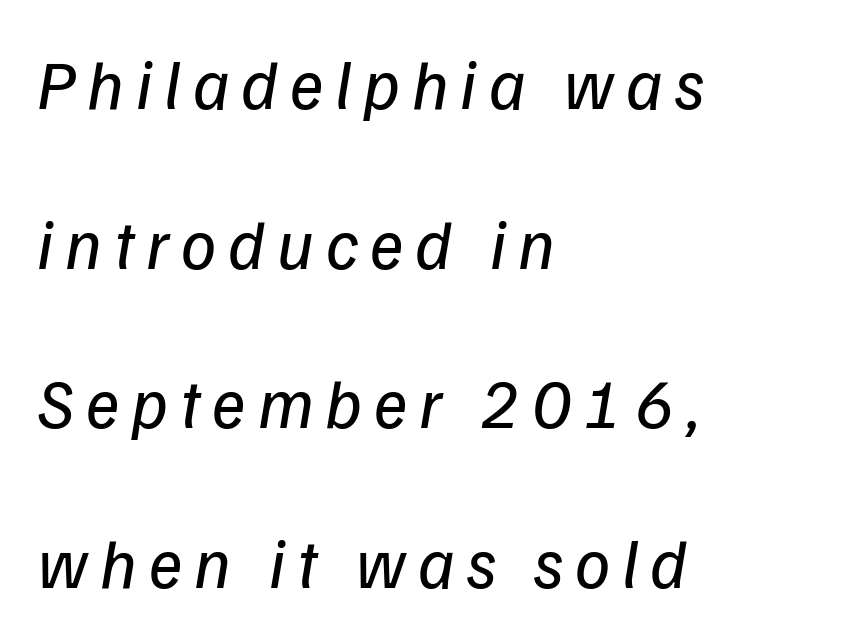
A sans-serif font was chosen for this passage. The letterforms sit at book weight or below. One-word summary of the alignment: left. Has an underline been added? It has not. Honestly, the rows look like they've been pulled way apart. You could not count columns in this text — the font is proportionally spaced.
